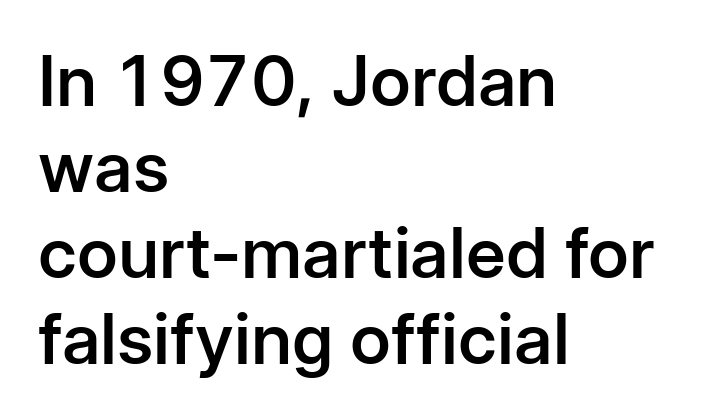
{"serif": "no", "italic": "no", "bold": "semi", "weight": "semibold", "width": "normal", "stroke_contrast": "low", "x_height": "medium", "monospaced": "no", "underline": "no", "align": "left", "line_spacing_ratio": 1.23, "letter_spacing": "normal", "letter_spacing_em": 0.0, "glyph_px": 70}
